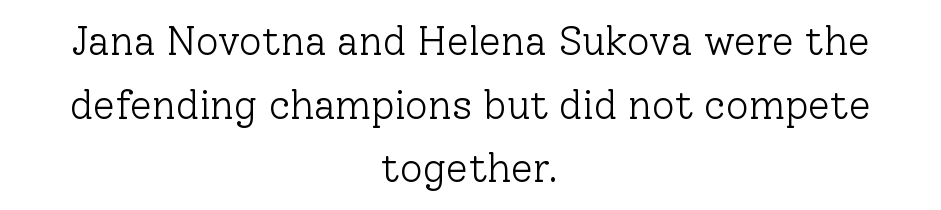
Q: Is the text bold? A: No.
Q: Is the text italic (slanted)? A: No, it is upright.
Q: Is the typeface a serif or a sans-serif typeface? A: Serif.
Q: Is the text underlined? A: No.
Q: How is the paragraph aligned? A: Centered.
Q: Is the spacing between letters normal or unusually wide? A: Normal.
Q: Is the spacing between lines tight, normal or loose? A: Normal.
Q: Width (condensed, normal, or wide)? A: Normal.
Q: Stroke contrast? A: Low.
Q: x-height? A: Medium.
Q: Monospaced? A: No.
